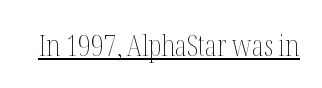
The image shows 30 px thin, condensed type, upright; set normal letter spacing, underlined; medium stroke contrast and a medium x-height.
